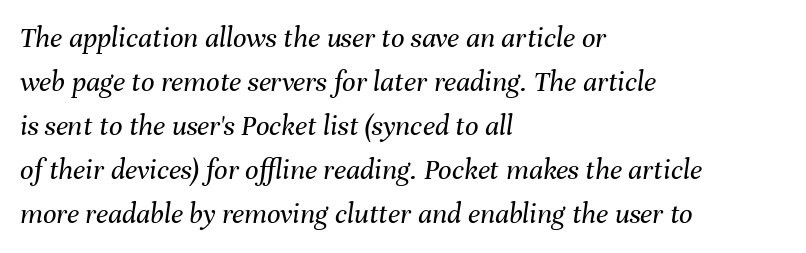
This sample uses an oblique cut, with every glyph tilted off the vertical. The weight tops out at a normal text grade. These lines are set flush left with a ragged right edge. Nobody drew a line under any word here.
